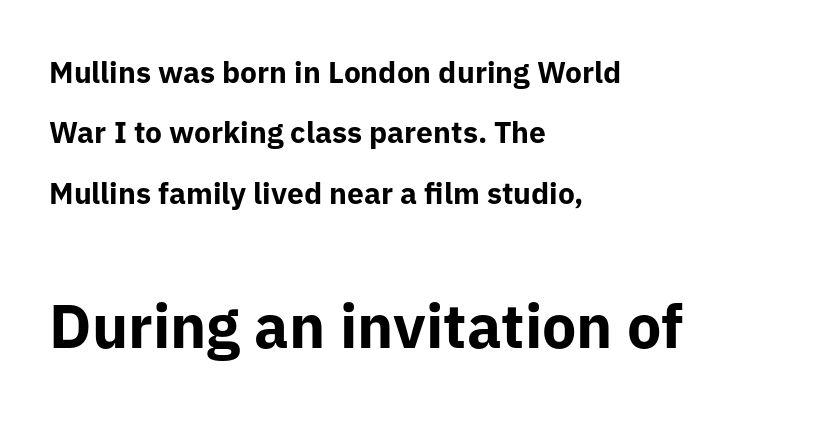
{"serif": "no", "italic": "no", "bold": "yes", "weight": "bold", "width": "normal", "stroke_contrast": "low", "x_height": "medium", "monospaced": "no", "underline": "no", "align": "left", "line_spacing": "loose", "line_spacing_ratio": 2.01, "letter_spacing": "normal", "letter_spacing_em": 0.0, "larger_block": "second", "size_ratio": 2.03, "glyph_px": 61}
